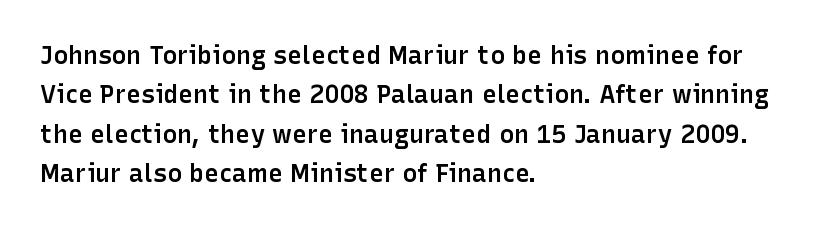
Q: Is the text bold? A: Semi-bold.
Q: Is the text italic (slanted)? A: No, it is upright.
Q: Is the text underlined? A: No.
Q: How is the paragraph aligned? A: Left-aligned.
Q: Is the spacing between letters normal or unusually wide? A: Normal.
Q: Is the spacing between lines tight, normal or loose? A: Normal.
